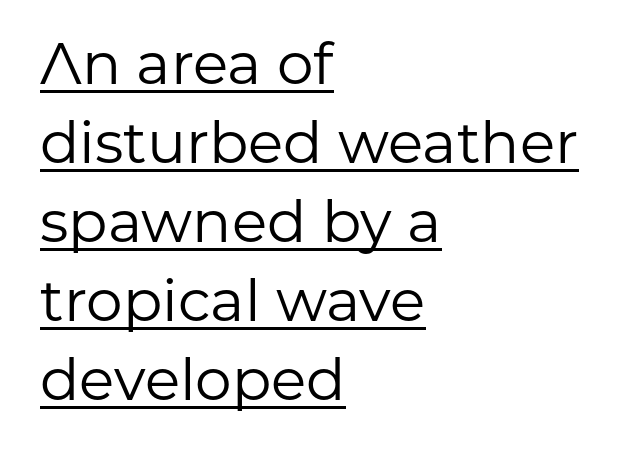
The rendering shows plain stroke endings on the letterforms — a sans-serif design. This sample carries an underscore along the baseline area. Ink coverage per letter is moderate at most. Regarding leading, the lines here are spaced in the standard way. The type sits square on the baseline with zero lean.
